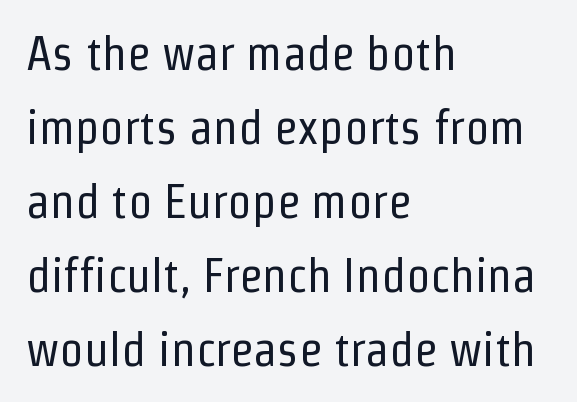
Type style note: lacks serifs. The face looks like a standard text weight, possibly lighter. The gaps between neighbouring characters are ordinary and unremarkable. This rendering uses left alignment, leaving the right contour irregular. The font's upright variant was chosen for this text.
